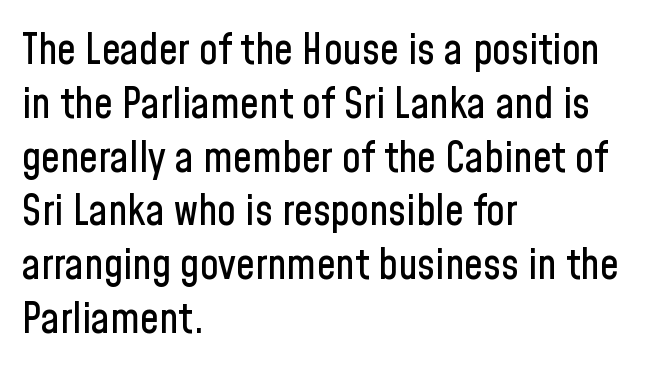
Q: Is the text italic (slanted)? A: No, it is upright.
Q: Is the typeface a serif or a sans-serif typeface? A: Sans-serif.
Q: Is the text underlined? A: No.
Q: How is the paragraph aligned? A: Left-aligned.
Q: Is the spacing between letters normal or unusually wide? A: Normal.
Q: Is the spacing between lines tight, normal or loose? A: Normal.
Q: Width (condensed, normal, or wide)? A: Condensed.
Q: Stroke contrast? A: Low.
Q: x-height? A: Medium.
Q: Monospaced? A: No.
